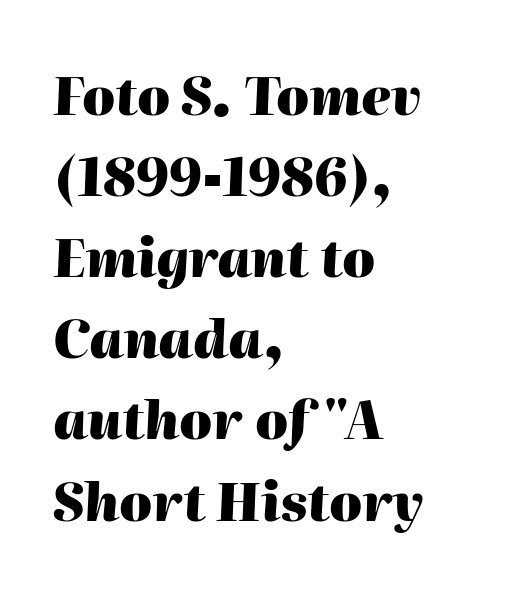
{"italic": "yes", "lean": "right", "slant_degrees": 2, "bold": "yes", "weight": "heavy", "width": "normal", "stroke_contrast": "high", "x_height": "medium", "monospaced": "no", "underline": "no", "align": "left", "line_spacing": "normal", "line_spacing_ratio": 1.56, "letter_spacing": "normal", "letter_spacing_em": 0.0, "glyph_px": 52}
